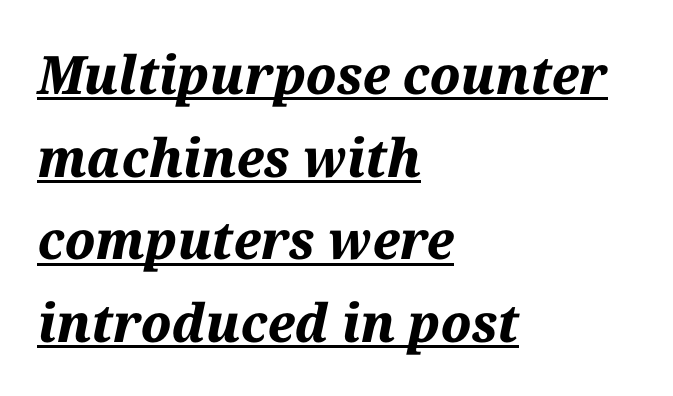
{"italic": "yes", "lean": "right", "slant_degrees": 12, "bold": "yes", "weight": "bold", "width": "normal", "stroke_contrast": "medium", "x_height": "medium", "monospaced": "no", "underline": "yes", "align": "left", "line_spacing": "normal", "line_spacing_ratio": 1.56, "letter_spacing": "normal", "letter_spacing_em": 0.0, "glyph_px": 53}
